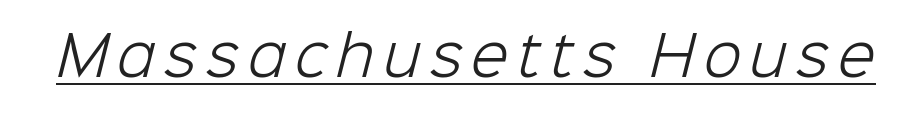
{"serif": "no", "bold": "no", "weight": "light", "width": "normal", "stroke_contrast": "low", "x_height": "medium", "monospaced": "no", "underline": "yes", "glyph_px": 55}
